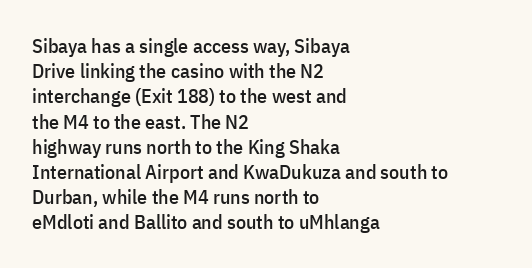
The image shows 20 px text type, upright; set left-aligned, normal line spacing (1.26x), normal letter spacing, not underlined.
